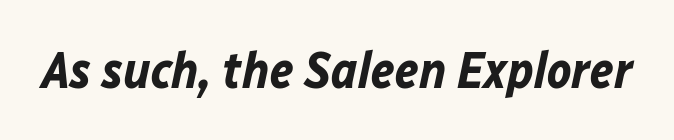
The image shows 51 px bold type, italic (leaning right); set normal letter spacing, not underlined; low stroke contrast and a medium x-height.
